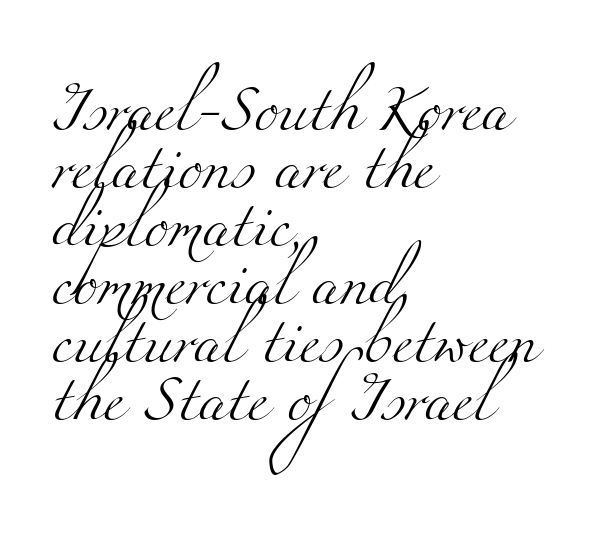
Q: Is the text bold? A: No.
Q: Is the text underlined? A: No.
Q: How is the paragraph aligned? A: Left-aligned.
Q: Is the spacing between letters normal or unusually wide? A: Normal.
Q: Is the spacing between lines tight, normal or loose? A: Normal.
Q: Width (condensed, normal, or wide)? A: Wide.
Q: Stroke contrast? A: Medium.
Q: x-height? A: Small.
Q: Monospaced? A: No.
